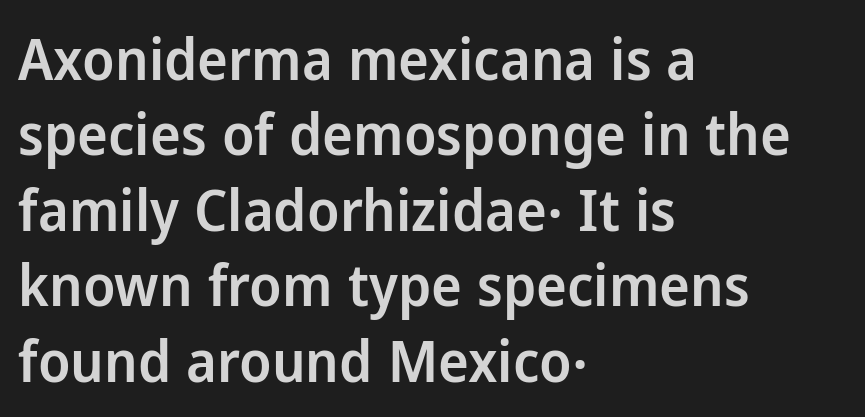
The image shows 58 px semibold sans-serif type, upright; set left-aligned, normal line spacing (1.3x), normal letter spacing, not underlined; low stroke contrast and a medium x-height.
